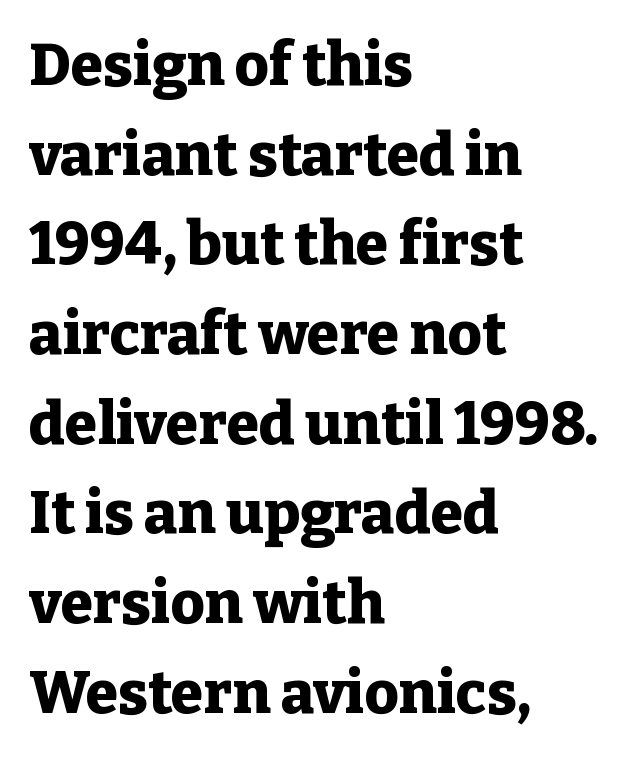
The letters advance in unequal steps, a hallmark of proportional type. Where is the straight margin? On the left. Heavy-handed strokes throughout: this text is bold. Tracking here is standard; glyphs follow each other at the usual distance. Yep, those are serifs on the letters.
